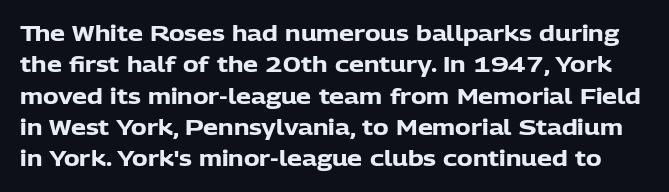
{"italic": "no", "bold": "yes", "underline": "no", "line_spacing": "normal", "line_spacing_ratio": 1.49, "letter_spacing": "normal", "letter_spacing_em": 0.0, "glyph_px": 21}
